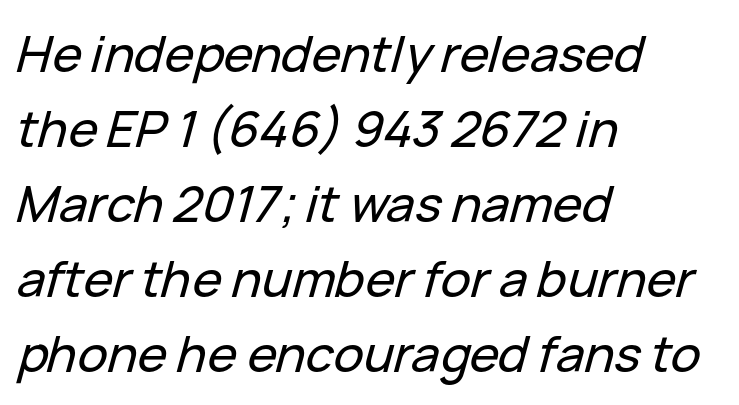
The image shows 50 px text type, italic (leaning right); set left-aligned, normal line spacing (1.5x), normal letter spacing, not underlined; low stroke contrast and a medium x-height.
